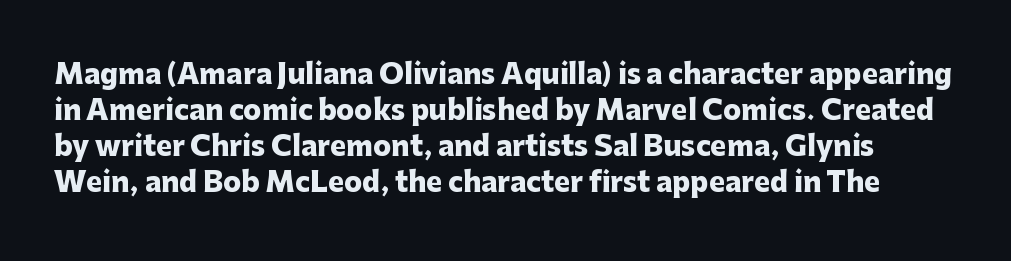
{"italic": "no", "bold": "yes", "underline": "no", "line_spacing": "normal", "line_spacing_ratio": 1.33, "letter_spacing": "normal", "letter_spacing_em": 0.0, "glyph_px": 27}
